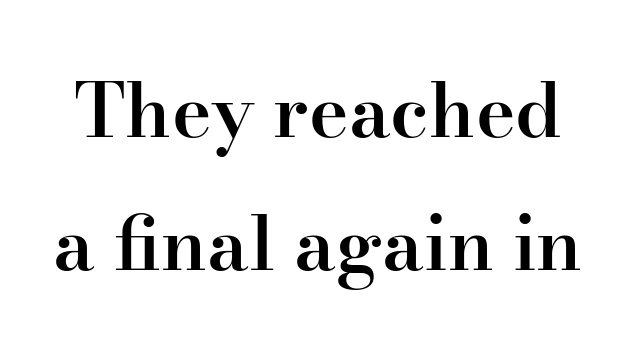
{"serif": "yes", "italic": "no", "bold": "semi", "weight": "semibold", "width": "normal", "stroke_contrast": "high", "x_height": "small", "monospaced": "no", "underline": "no", "line_spacing_ratio": 1.78, "letter_spacing": "normal", "letter_spacing_em": 0.0, "glyph_px": 75}
